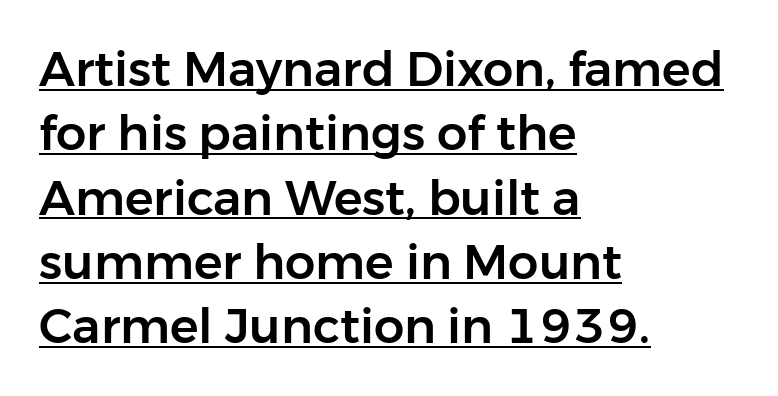
The image shows 48 px sans-serif type, upright; set left-aligned, normal line spacing (1.34x), normal letter spacing, underlined; low stroke contrast and a medium x-height.
